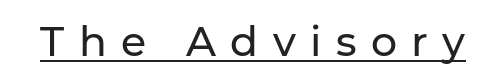
Q: Is the text italic (slanted)? A: No, it is upright.
Q: Is the typeface a serif or a sans-serif typeface? A: Sans-serif.
Q: Is the text underlined? A: Yes.
Q: Is the spacing between letters normal or unusually wide? A: Unusually wide.
Q: Width (condensed, normal, or wide)? A: Normal.
Q: Stroke contrast? A: Low.
Q: x-height? A: Medium.
Q: Monospaced? A: No.
